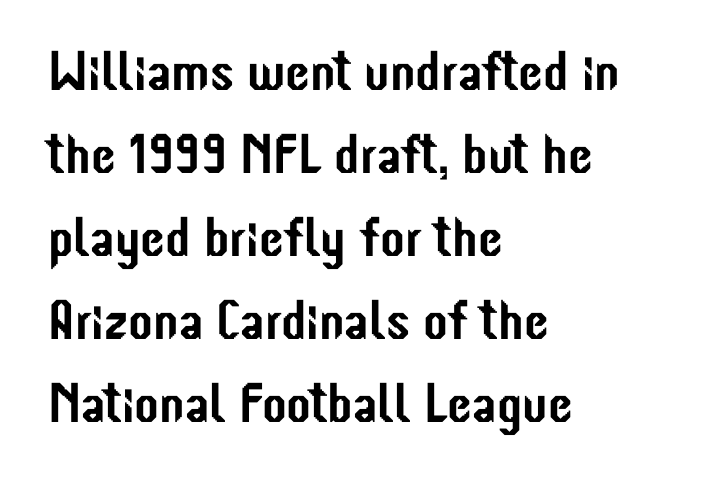
The baseline area is clear. Observe the absence of serifs on each vertical stroke in this sample. Where is the straight margin? On the left. Letter spacing: default.
